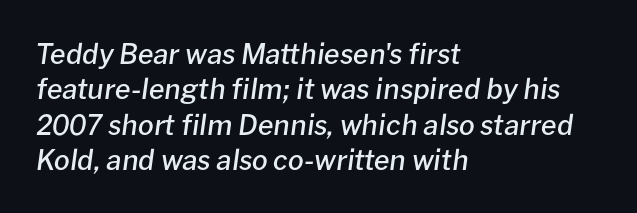
The passage shown is typed in a proportional face where columns would drift. A clean baseline with only descenders dipping below it. These lines sit exactly where default settings would place them. These lines carry some extra weight — a demibold, not a full bold. Is the type slanted? Yes — the strokes lean at a clear angle. The setting favours the left margin, as ordinary paragraphs usually do.
